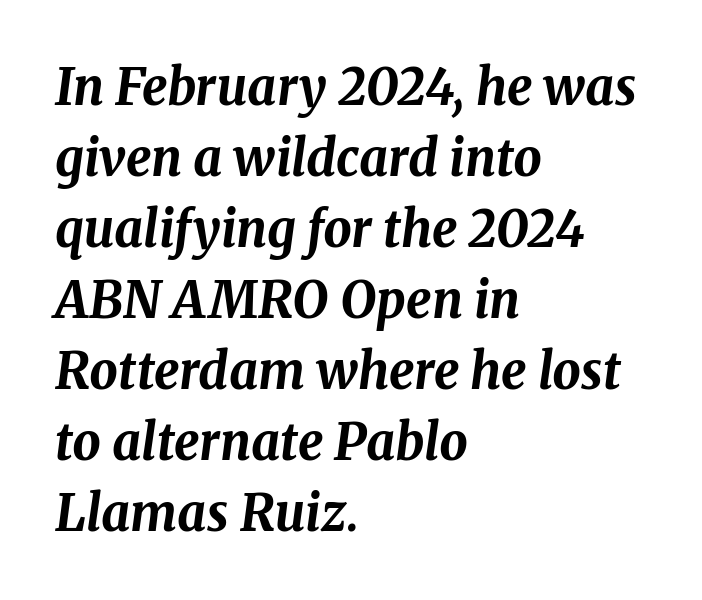
{"italic": "yes", "lean": "right", "slant_degrees": 8, "bold": "yes", "weight": "bold", "width": "normal", "stroke_contrast": "medium", "x_height": "medium", "monospaced": "no", "underline": "no", "align": "left", "line_spacing": "normal", "line_spacing_ratio": 1.42, "letter_spacing": "normal", "letter_spacing_em": 0.0, "glyph_px": 50}
